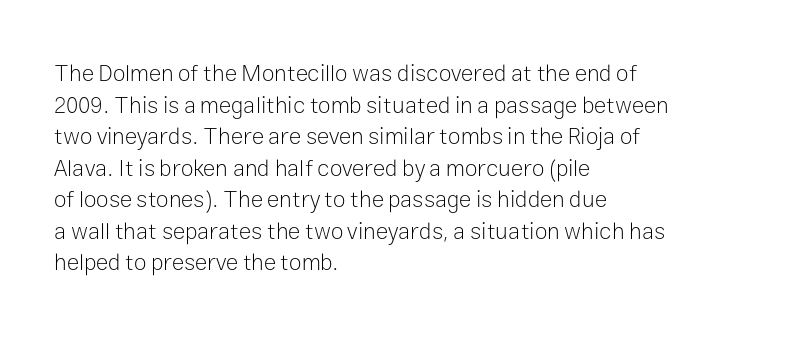
{"italic": "no", "bold": "no", "underline": "no", "align": "left", "line_spacing": "normal", "line_spacing_ratio": 1.37, "letter_spacing": "normal", "letter_spacing_em": 0.0, "glyph_px": 23}
